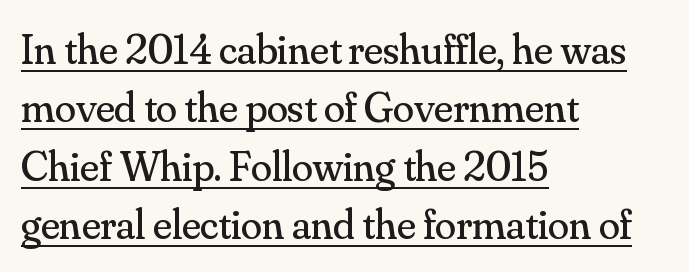
The image shows 43 px regular-weight serif type, upright; set left-aligned, normal line spacing (1.36x), normal letter spacing, underlined; medium stroke contrast and a small x-height.
